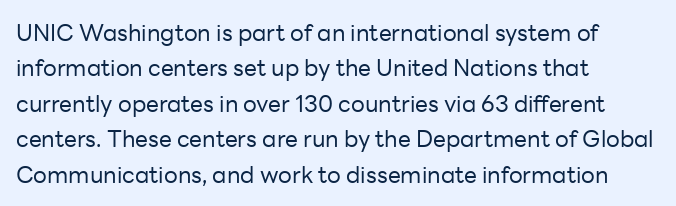
{"italic": "no", "bold": "no", "underline": "no", "align": "left", "line_spacing": "normal", "line_spacing_ratio": 1.54, "letter_spacing": "normal", "letter_spacing_em": 0.0, "glyph_px": 23}
